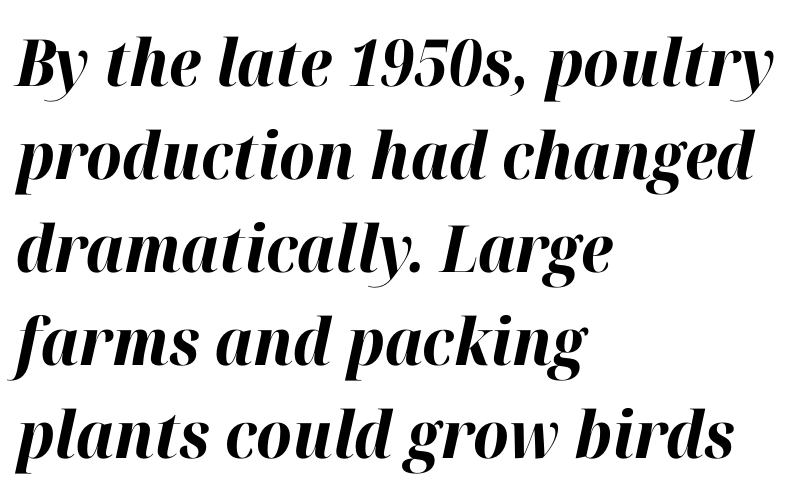
Q: Is the text bold? A: Yes.
Q: Is the text italic (slanted)? A: Yes, it leans right by about 12 degrees.
Q: Is the text underlined? A: No.
Q: How is the paragraph aligned? A: Left-aligned.
Q: Is the spacing between letters normal or unusually wide? A: Normal.
Q: Is the spacing between lines tight, normal or loose? A: Normal.
Q: Width (condensed, normal, or wide)? A: Normal.
Q: Stroke contrast? A: High.
Q: x-height? A: Medium.
Q: Monospaced? A: No.
